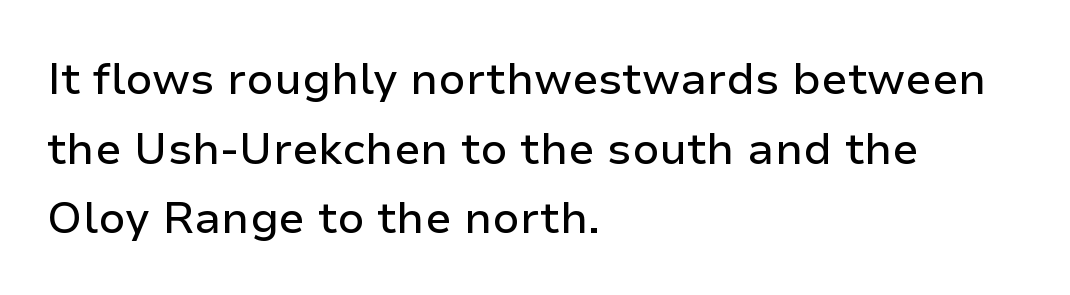
Q: Is the text italic (slanted)? A: No, it is upright.
Q: Is the typeface a serif or a sans-serif typeface? A: Sans-serif.
Q: Is the text underlined? A: No.
Q: How is the paragraph aligned? A: Left-aligned.
Q: Is the spacing between letters normal or unusually wide? A: Normal.
Q: Is the spacing between lines tight, normal or loose? A: Normal.
Q: Width (condensed, normal, or wide)? A: Normal.
Q: Stroke contrast? A: Low.
Q: x-height? A: Medium.
Q: Monospaced? A: No.
